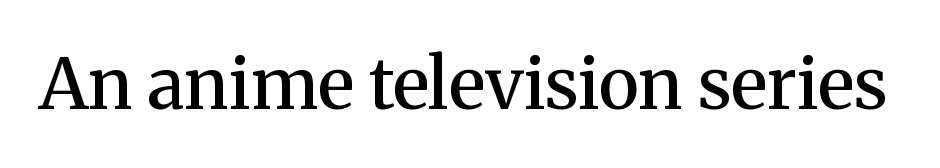
{"serif": "yes", "italic": "no", "bold": "semi", "weight": "semibold", "width": "normal", "stroke_contrast": "medium", "x_height": "medium", "monospaced": "no", "underline": "no", "letter_spacing": "normal", "letter_spacing_em": 0.0, "glyph_px": 71}
